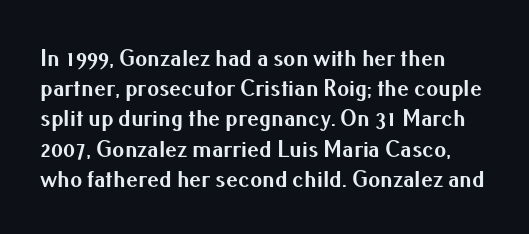
Q: Is the text bold? A: Yes.
Q: Is the text italic (slanted)? A: No, it is upright.
Q: Is the text underlined? A: No.
Q: Is the spacing between letters normal or unusually wide? A: Normal.
Q: Is the spacing between lines tight, normal or loose? A: Normal.
